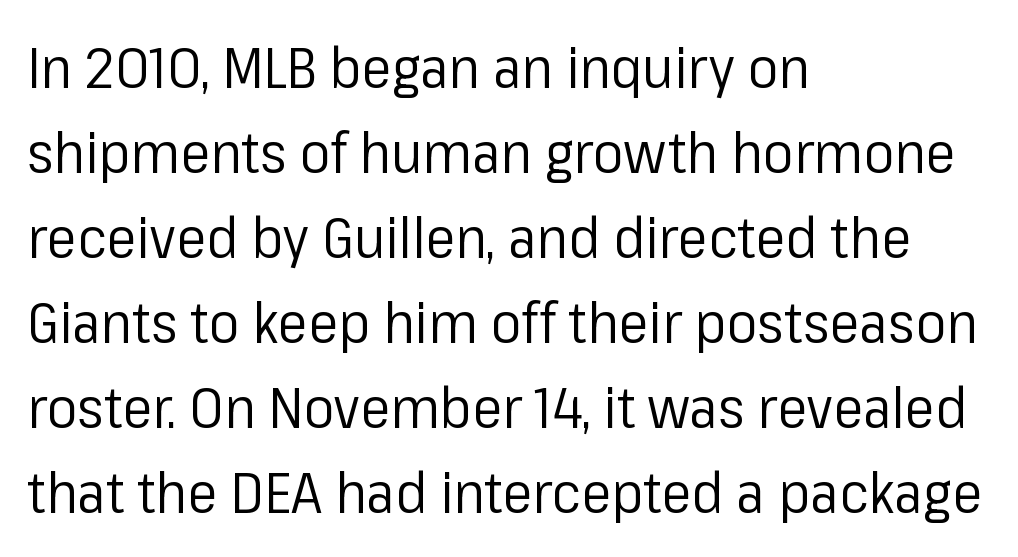
Are there feet on the stems? There aren't — it's a sans. This reads as an unemphasized weight, regular at the heaviest. Descenders hang freely into open space. The face used here is rendered with its standard letterfit. Leading: standard.
